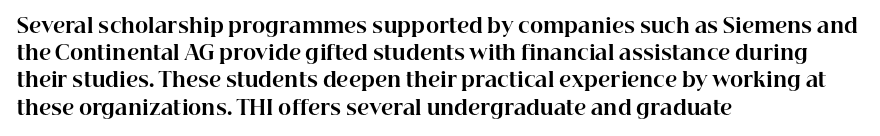
{"italic": "no", "bold": "yes", "underline": "no", "align": "left", "line_spacing": "normal", "line_spacing_ratio": 1.36, "letter_spacing": "normal", "letter_spacing_em": 0.0, "glyph_px": 20}
